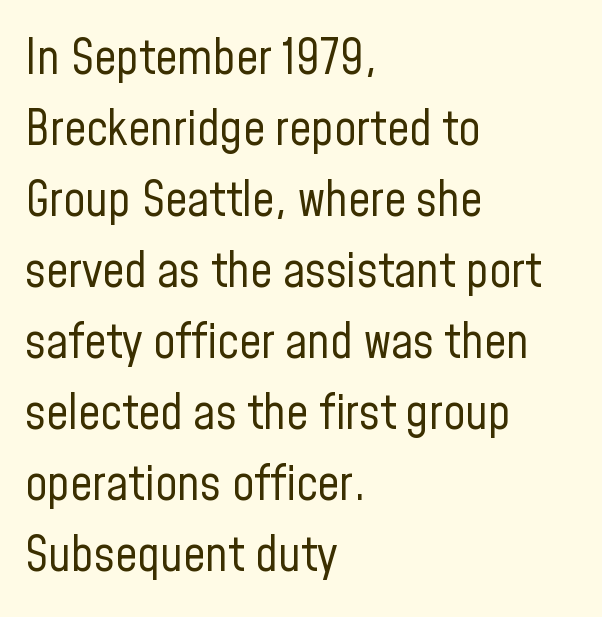
The image shows 49 px regular-weight, condensed sans-serif type, upright; set left-aligned, normal line spacing (1.45x), normal letter spacing, not underlined; low stroke contrast and a medium x-height.
